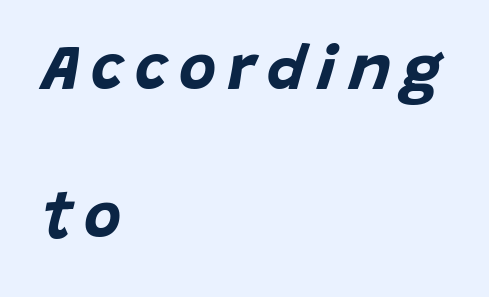
Q: Is the text bold? A: Yes.
Q: Is the text italic (slanted)? A: Yes, it leans right by about 15 degrees.
Q: Is the text underlined? A: No.
Q: How is the paragraph aligned? A: Left-aligned.
Q: Is the spacing between lines tight, normal or loose? A: Loose.
Q: Width (condensed, normal, or wide)? A: Normal.
Q: Stroke contrast? A: Low.
Q: x-height? A: Large.
Q: Monospaced? A: No.
